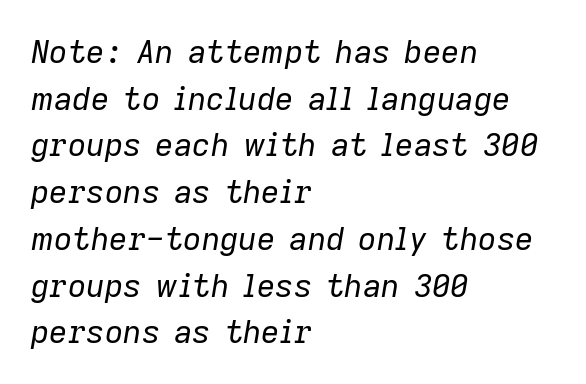
The image shows 32 px regular-weight type, italic (leaning right); set left-aligned, normal line spacing (1.46x), normal letter spacing, not underlined; low stroke contrast and a medium x-height.
